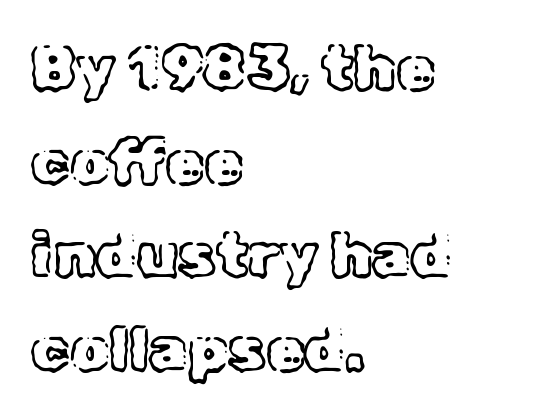
{"italic": "no", "width": "normal", "x_height": "medium", "monospaced": "no", "underline": "no", "align": "left", "line_spacing": "normal", "line_spacing_ratio": 1.51, "letter_spacing": "normal", "letter_spacing_em": 0.0, "glyph_px": 62}
